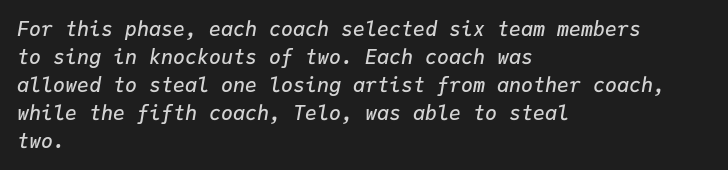
{"italic": "yes", "lean": "right", "slant_degrees": 9, "bold": "semi", "underline": "no", "align": "left", "line_spacing": "normal", "line_spacing_ratio": 1.4, "letter_spacing": "normal", "letter_spacing_em": 0.0, "glyph_px": 20}
